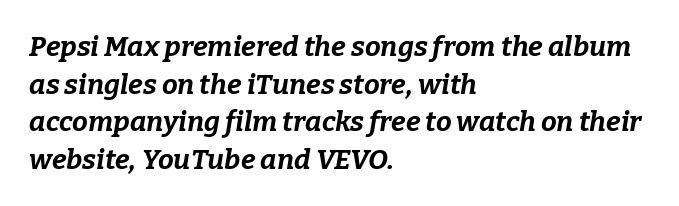
The image shows 28 px bold type, italic (leaning right); set left-aligned, normal line spacing (1.34x), normal letter spacing, not underlined; low stroke contrast and a medium x-height.
